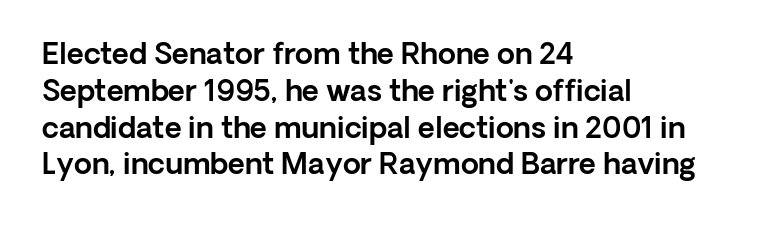
{"serif": "no", "italic": "no", "width": "normal", "x_height": "medium", "monospaced": "no", "underline": "no", "align": "left", "line_spacing": "normal", "line_spacing_ratio": 1.27, "letter_spacing": "normal", "letter_spacing_em": 0.0, "glyph_px": 29}
